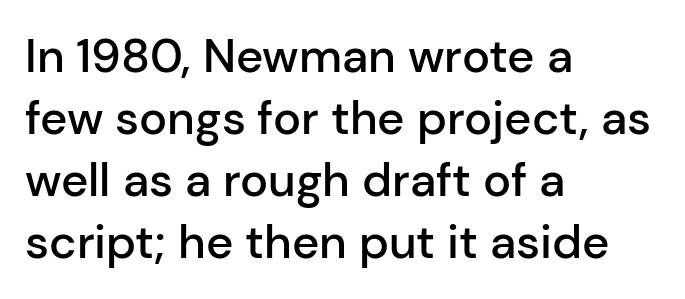
Alignment: flush left. This is sans-serif lettering, the kind often seen on screens and signage. The type is set solid horizontally, with unmodified tracking. Bold? Not quite — semibold, heavier than regular but stopping short.
